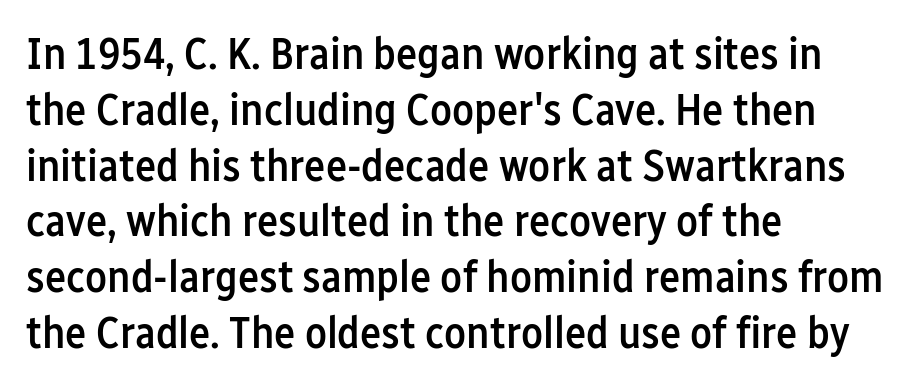
{"serif": "no", "italic": "no", "bold": "semi", "weight": "semibold", "width": "condensed", "stroke_contrast": "low", "x_height": "medium", "monospaced": "no", "underline": "no", "align": "left", "line_spacing_ratio": 1.24, "letter_spacing": "normal", "letter_spacing_em": 0.0, "glyph_px": 45}
